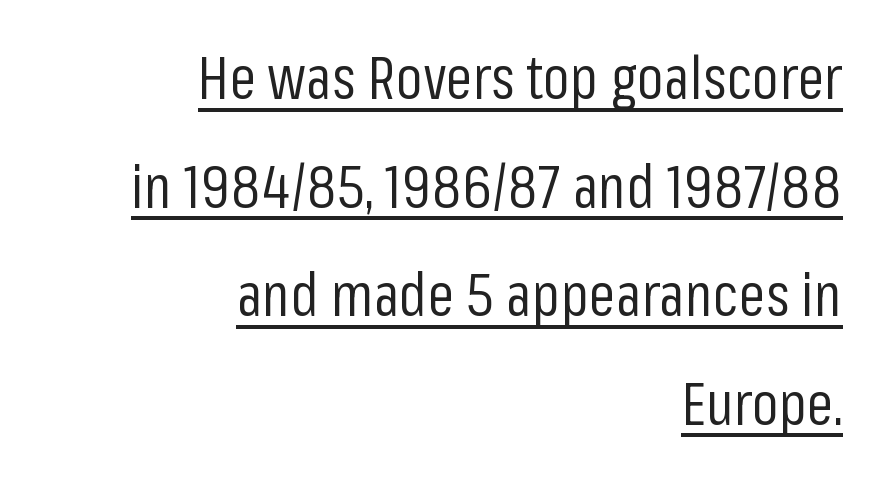
Q: Is the text bold? A: No.
Q: Is the text italic (slanted)? A: No, it is upright.
Q: Is the typeface a serif or a sans-serif typeface? A: Sans-serif.
Q: Is the text underlined? A: Yes.
Q: How is the paragraph aligned? A: Right-aligned.
Q: Is the spacing between letters normal or unusually wide? A: Normal.
Q: Width (condensed, normal, or wide)? A: Condensed.
Q: Stroke contrast? A: Low.
Q: x-height? A: Medium.
Q: Monospaced? A: No.
